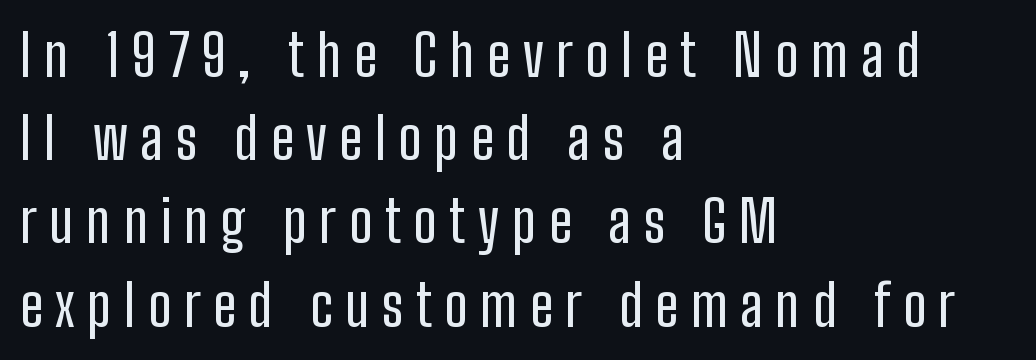
The type family on display is of the sans-serif kind. Notice how descenders clear the ascenders below comfortably — that's standard leading. This rendering widens character spacing well past its baseline value. Think of a printed novel: that variable character pitch is what you see here.
